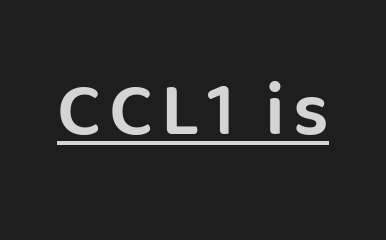
{"serif": "no", "italic": "no", "width": "normal", "stroke_contrast": "low", "x_height": "large", "monospaced": "no", "underline": "yes", "glyph_px": 76}
